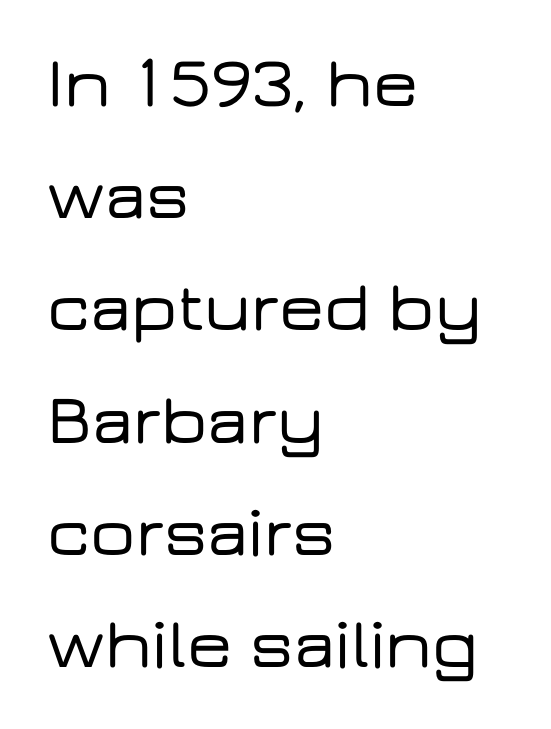
This rendering features lettering with no underline. Horizontal alignment here is leftward, the default for most running prose. Letter spacing: default. Designer's note — italics off, roman on. Think of a printed novel: that variable character pitch is what you see here. The glyphs in this specimen are sans serif.
